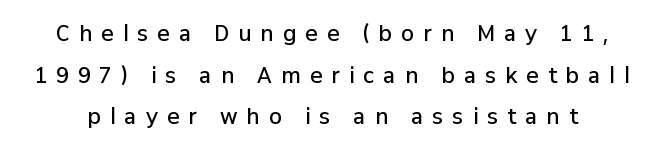
The image shows 21 px text type, upright; set loose line spacing (1.98x), unusually wide letter spacing (+0.43 em), not underlined.
